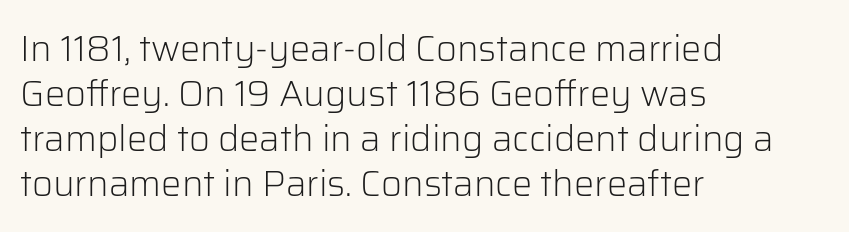
Is the letter spacing exaggerated? No — it looks like the ordinary default. All the whitespace from short lines collects on the right. Upright lettering throughout. The zone under the glyphs is completely vacant.
